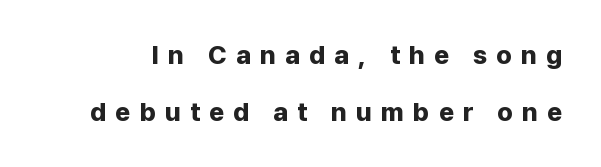
The image shows 26 px bold type, upright; set loose line spacing (2.18x), unusually wide letter spacing (+0.35 em), not underlined.
